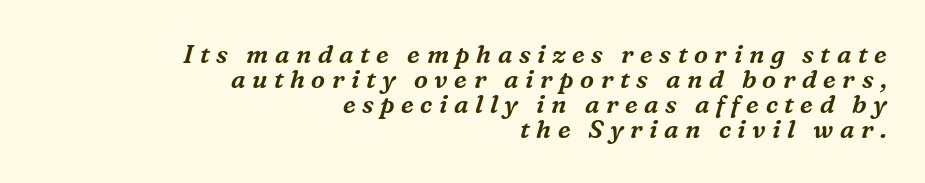
The image shows 25 px text type, italic (leaning right); set right-aligned, tight line spacing (1.0x), unusually wide letter spacing (+0.26 em), not underlined.
